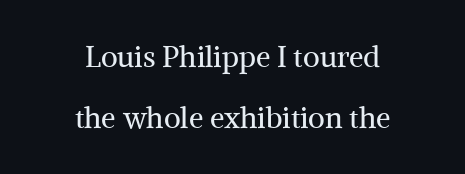
The image shows 29 px regular-weight serif type, upright; set centered, loose line spacing (2.09x), normal letter spacing, not underlined; medium stroke contrast and a medium x-height.
